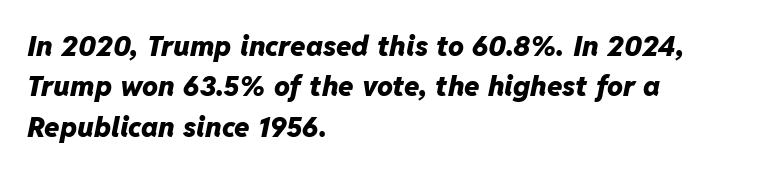
Reading down the block, your eye returns to a fixed left position each line. Regular leading. Does the lettering tilt? It does — this is italic. How are the letters spaced? Ordinarily, with no added tracking. The letters advance in unequal steps, a hallmark of proportional type. Strokes here are thick enough to call this a true bold.
